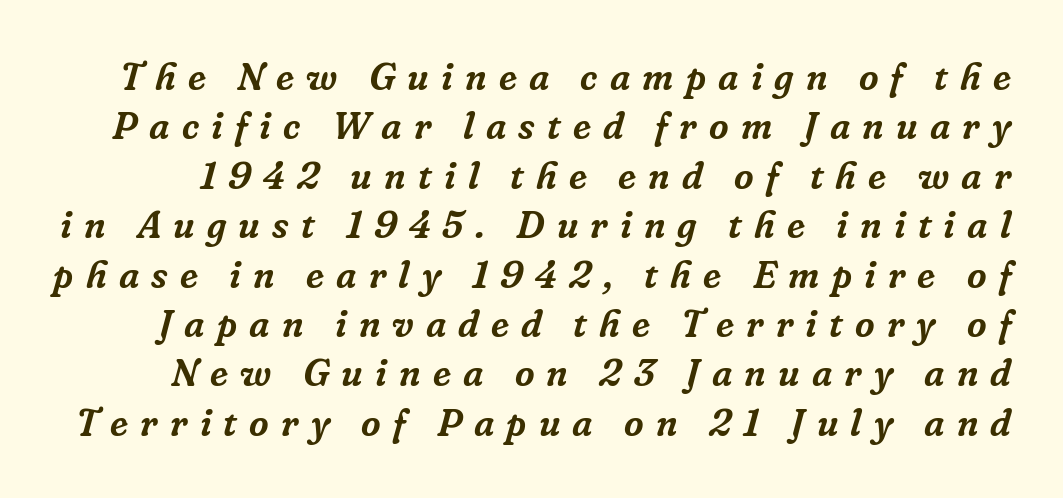
A typesetter would label this face a serif. Tall strokes in this sample are angled rather than plumb. In terms of leading, this rendering sits right in the middle. The tracking reads as deliberately expanded to a designer's eye. Spacing verdict: proportional, widths tailored to each character.
